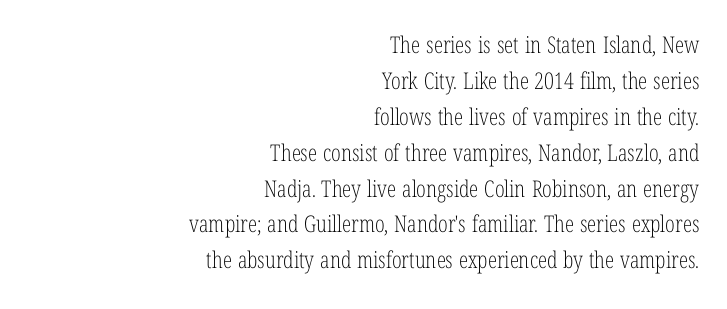
{"italic": "no", "bold": "no", "underline": "no", "align": "right", "line_spacing": "normal", "line_spacing_ratio": 1.56, "letter_spacing": "normal", "letter_spacing_em": 0.0, "glyph_px": 23}
